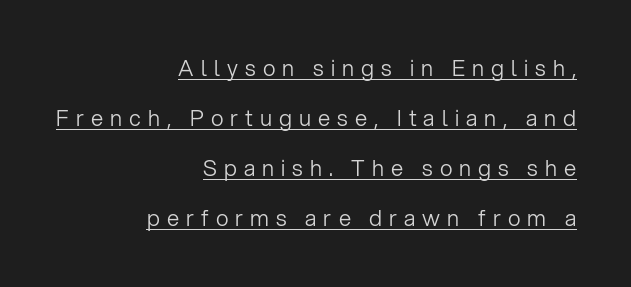
{"italic": "no", "bold": "no", "underline": "yes", "align": "right", "line_spacing": "loose", "line_spacing_ratio": 2.27, "letter_spacing": "wide", "letter_spacing_em": 0.32, "glyph_px": 22}
